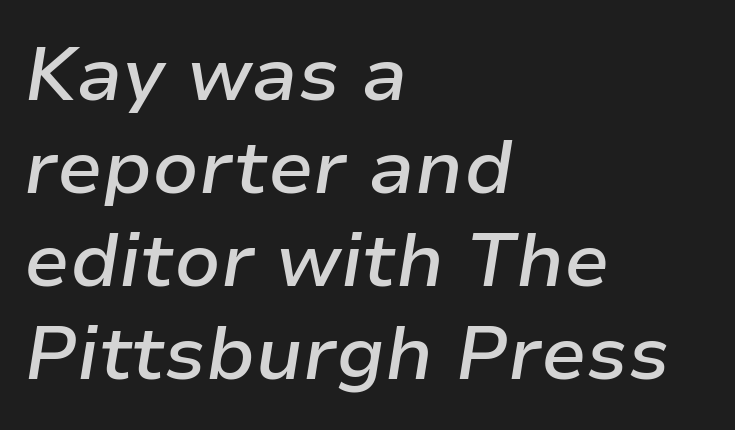
The image shows 75 px semibold type, italic (leaning right); set left-aligned, line spacing 1.24x, normal letter spacing, not underlined; low stroke contrast and a medium x-height.
